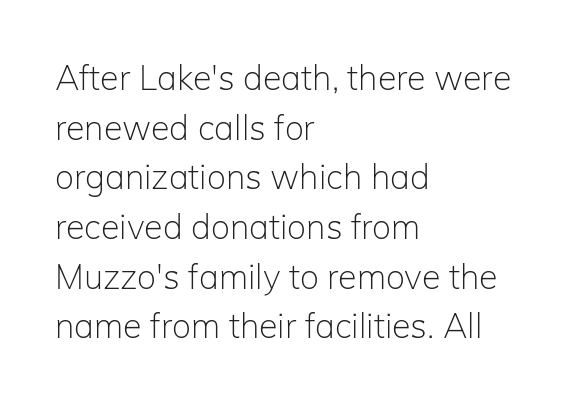
Q: Is the text bold? A: No.
Q: Is the text italic (slanted)? A: No, it is upright.
Q: Is the typeface a serif or a sans-serif typeface? A: Sans-serif.
Q: Is the text underlined? A: No.
Q: How is the paragraph aligned? A: Left-aligned.
Q: Is the spacing between letters normal or unusually wide? A: Normal.
Q: Is the spacing between lines tight, normal or loose? A: Normal.
Q: Width (condensed, normal, or wide)? A: Normal.
Q: Stroke contrast? A: Low.
Q: x-height? A: Medium.
Q: Monospaced? A: No.
